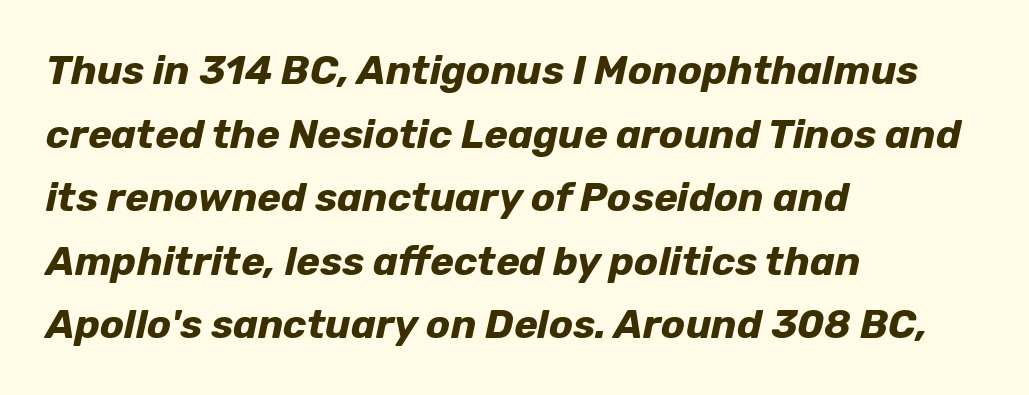
Q: Is the text bold? A: Yes.
Q: Is the text italic (slanted)? A: Yes, it leans right by about 12 degrees.
Q: Is the text underlined? A: No.
Q: How is the paragraph aligned? A: Left-aligned.
Q: Is the spacing between letters normal or unusually wide? A: Normal.
Q: Is the spacing between lines tight, normal or loose? A: Normal.
Q: Width (condensed, normal, or wide)? A: Normal.
Q: Stroke contrast? A: Low.
Q: x-height? A: Medium.
Q: Monospaced? A: No.
